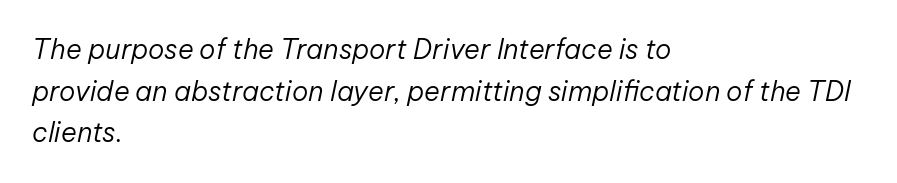
Italic? Definitely — the glyphs are oblique. The paragraph shown leans on its left margin. The rows are spaced the way most documents space them. Just letters on the line, the space beneath them empty.
